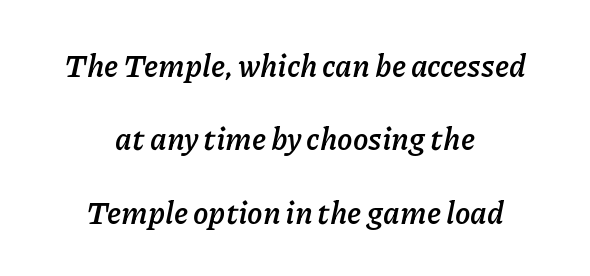
{"italic": "yes", "lean": "right", "slant_degrees": 11, "bold": "yes", "weight": "semibold", "width": "normal", "stroke_contrast": "low", "x_height": "medium", "monospaced": "no", "underline": "no", "align": "center", "line_spacing": "loose", "line_spacing_ratio": 2.37, "letter_spacing": "normal", "letter_spacing_em": 0.0, "glyph_px": 31}
